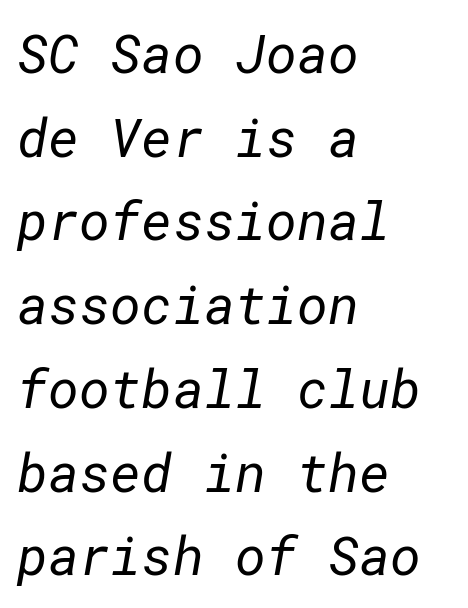
Serif or sans? Sans — the stroke terminals are bare. Students, note that the glyphs here touch the page at normal intervals. Heaviness? Minimal to ordinary, like unemphasized prose. How would I describe the line gaps? Plain and ordinary. Notice how the passage keeps a crisp vertical edge on the left only. The baseline area is clear.
